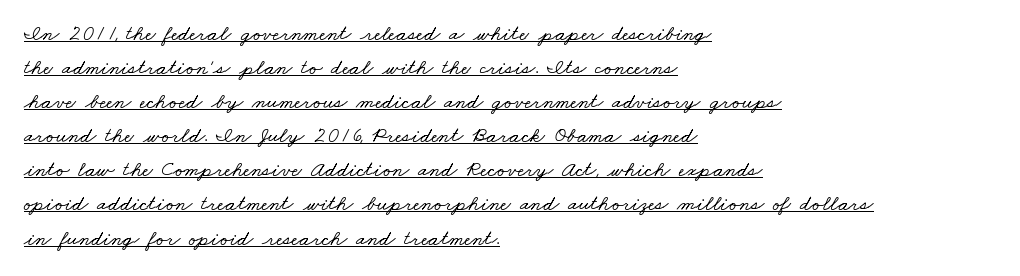
Is there much room between lines? A standard amount, neither cramped nor airy. Has an underline been added? It has. Teacher's note: observe the even left margin — that is flush-left alignment. The letters sit at their default tracking, neither squeezed nor spread.
